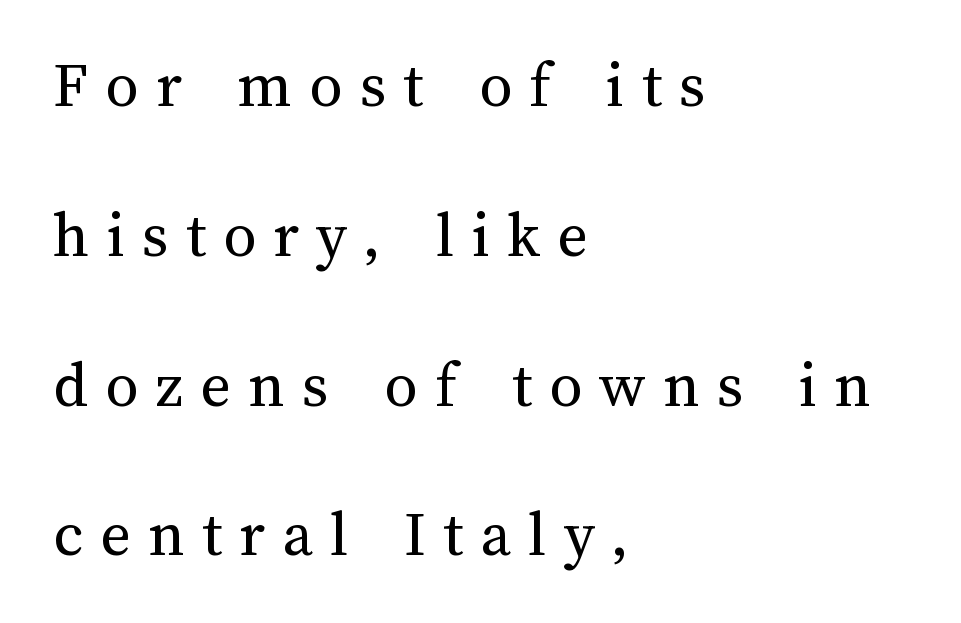
The rag falls on the right side of this text block. Notice how the stems are strictly vertical — no italics here. Spacing verdict: proportional, widths tailored to each character. Each new line begins a long way beneath the previous one. The letterforms sit at book weight or below.
